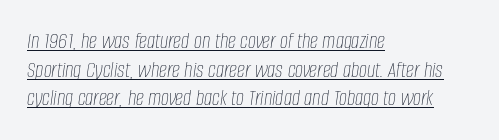
The image shows 23 px text type, italic (leaning right); set left-aligned, normal line spacing (1.25x), normal letter spacing, underlined.
